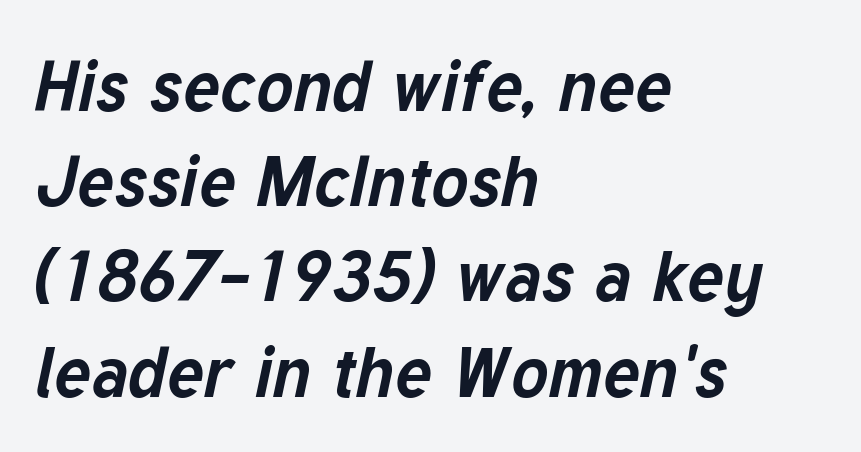
The passage shown stacks its lines at a standard gap. Rendered with sloped, italic letterforms. These lines are rendered in a variable-pitch font. Standard letterfit; no display-style spreading of the glyphs.
